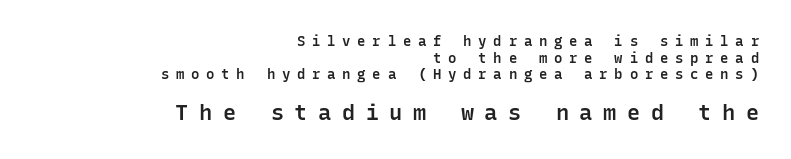
Q: Is the text bold? A: Semi-bold.
Q: Is the text italic (slanted)? A: No, it is upright.
Q: Is the text underlined? A: No.
Q: How is the paragraph aligned? A: Right-aligned.
Q: Is the spacing between letters normal or unusually wide? A: Unusually wide.
Q: Which block of text is set in a larger size, the first (top) or the second (bottom)? A: The second (bottom) one.
